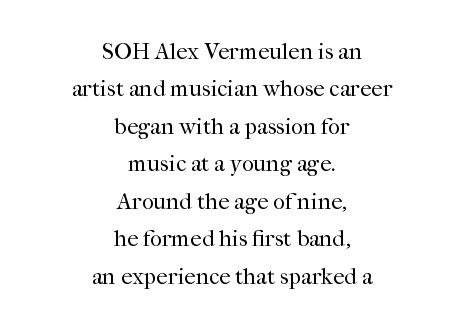
Q: Is the text bold? A: No.
Q: Is the text italic (slanted)? A: No, it is upright.
Q: Is the text underlined? A: No.
Q: How is the paragraph aligned? A: Centered.
Q: Is the spacing between letters normal or unusually wide? A: Normal.
Q: Is the spacing between lines tight, normal or loose? A: Normal.
